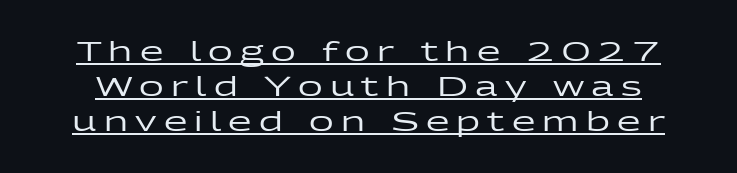
The specimen includes a rule beneath the text block's lines. Compared with typical paragraphs, the rows here are spaced about the same. This sample uses expanded letter spacing, leaving extra air between glyphs. This sample uses an upright cut, with every glyph sitting square on the baseline.
